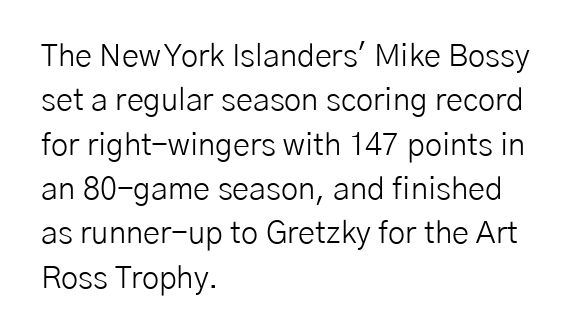
A typesetter would call this leading conventional body-copy spacing. To sum up the face: it is a sans, with no serifs. Horizontally, the lines are justified to the leading edge only. Nothing heavy about these letters — not bold at all.
